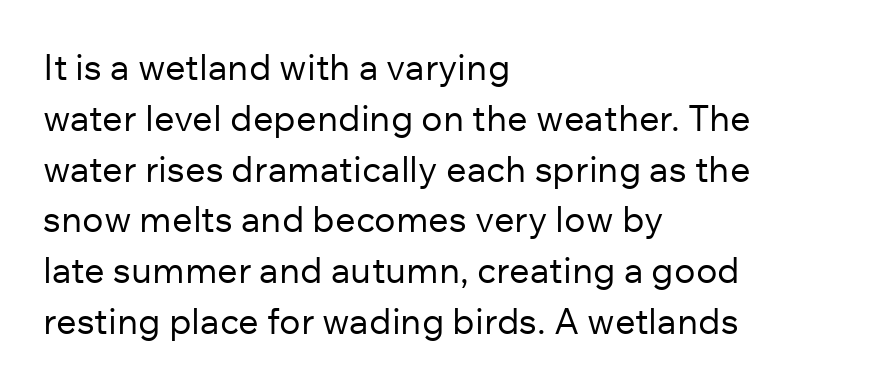
Q: Is the text bold? A: No.
Q: Is the text italic (slanted)? A: No, it is upright.
Q: Is the typeface a serif or a sans-serif typeface? A: Sans-serif.
Q: Is the text underlined? A: No.
Q: How is the paragraph aligned? A: Left-aligned.
Q: Is the spacing between letters normal or unusually wide? A: Normal.
Q: Is the spacing between lines tight, normal or loose? A: Normal.
Q: Width (condensed, normal, or wide)? A: Normal.
Q: Stroke contrast? A: Low.
Q: x-height? A: Medium.
Q: Monospaced? A: No.
